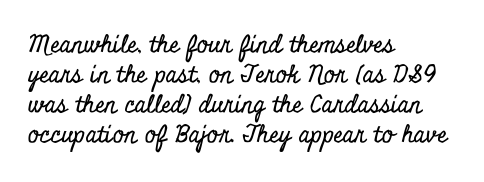
Q: Is the text italic (slanted)? A: Yes.
Q: Is the text underlined? A: No.
Q: How is the paragraph aligned? A: Left-aligned.
Q: Is the spacing between letters normal or unusually wide? A: Normal.
Q: Is the spacing between lines tight, normal or loose? A: Normal.
